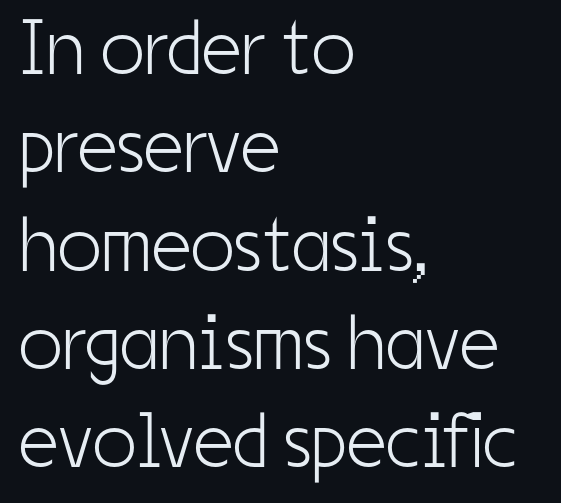
The image shows 78 px light, condensed sans-serif type, upright; set left-aligned, normal line spacing (1.26x), normal letter spacing, not underlined; low stroke contrast and a medium x-height.
